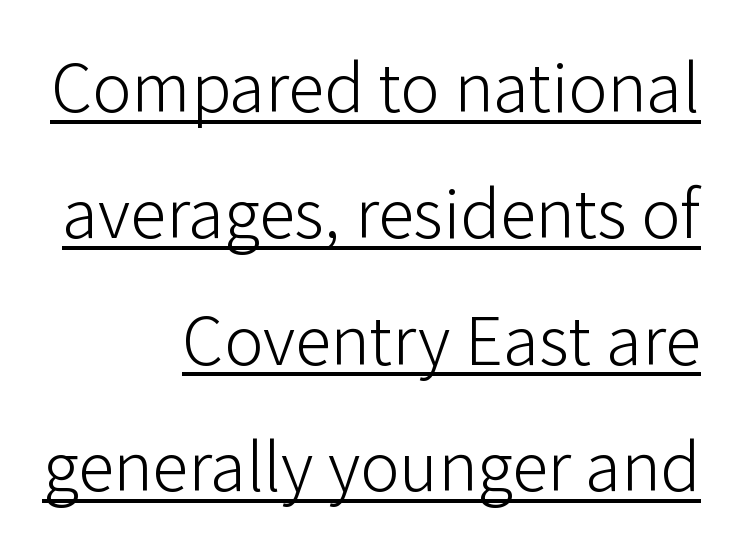
Q: Is the text bold? A: No.
Q: Is the text italic (slanted)? A: No, it is upright.
Q: Is the typeface a serif or a sans-serif typeface? A: Sans-serif.
Q: Is the text underlined? A: Yes.
Q: How is the paragraph aligned? A: Right-aligned.
Q: Is the spacing between letters normal or unusually wide? A: Normal.
Q: Width (condensed, normal, or wide)? A: Normal.
Q: Stroke contrast? A: Low.
Q: x-height? A: Medium.
Q: Monospaced? A: No.
